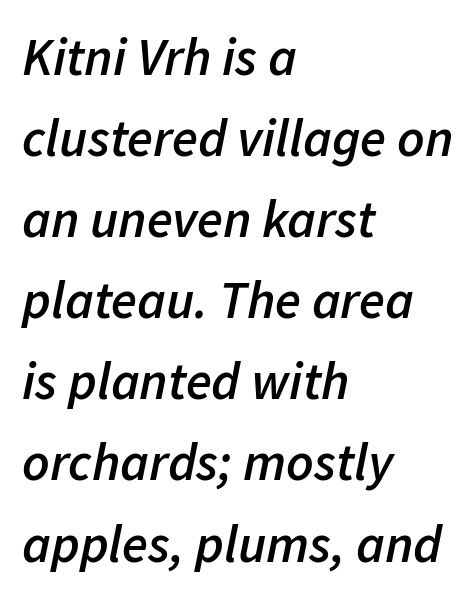
Underlining? Definitely not there. Think of a printed novel: that variable character pitch is what you see here. In terms of leading, this rendering sits right in the middle. Nothing unusual about the tracking: characters are spaced as the font intends. A classic flush-left, rag-right setting is used for this passage.
